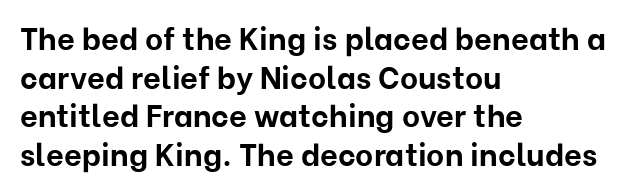
{"serif": "no", "italic": "no", "bold": "yes", "weight": "bold", "width": "normal", "stroke_contrast": "low", "x_height": "medium", "monospaced": "no", "underline": "no", "align": "left", "line_spacing": "normal", "line_spacing_ratio": 1.25, "letter_spacing": "normal", "letter_spacing_em": 0.0, "glyph_px": 31}
